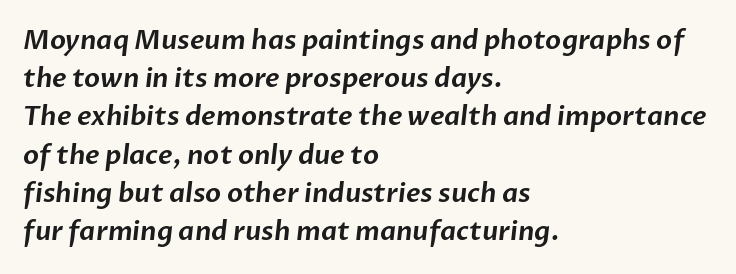
The image shows 26 px text type; set left-aligned, normal line spacing (1.47x), normal letter spacing, not underlined.
